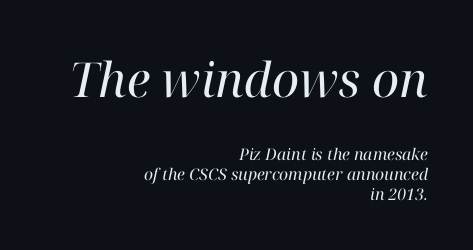
{"serif": "yes", "italic": "yes", "lean": "right", "slant_degrees": 12, "bold": "no", "weight": "regular", "width": "normal", "stroke_contrast": "high", "x_height": "medium", "monospaced": "no", "underline": "no", "align": "right", "line_spacing_ratio": 1.23, "letter_spacing": "normal", "letter_spacing_em": 0.0, "larger_block": "first", "size_ratio": 3.0, "glyph_px": 48}
